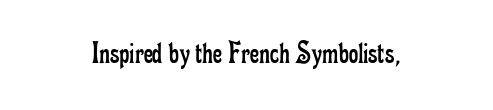
Q: Is the text bold? A: No.
Q: Is the text italic (slanted)? A: No, it is upright.
Q: Is the typeface a serif or a sans-serif typeface? A: Serif.
Q: Is the text underlined? A: No.
Q: How is the paragraph aligned? A: Centered.
Q: Is the spacing between letters normal or unusually wide? A: Normal.
Q: Width (condensed, normal, or wide)? A: Condensed.
Q: Stroke contrast? A: Low.
Q: x-height? A: Small.
Q: Monospaced? A: No.
